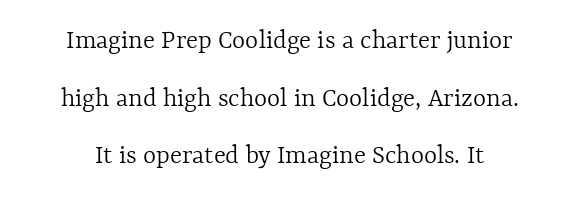
The image shows 28 px light type, upright; set centered, loose line spacing (2.06x), normal letter spacing, not underlined; a medium x-height.
